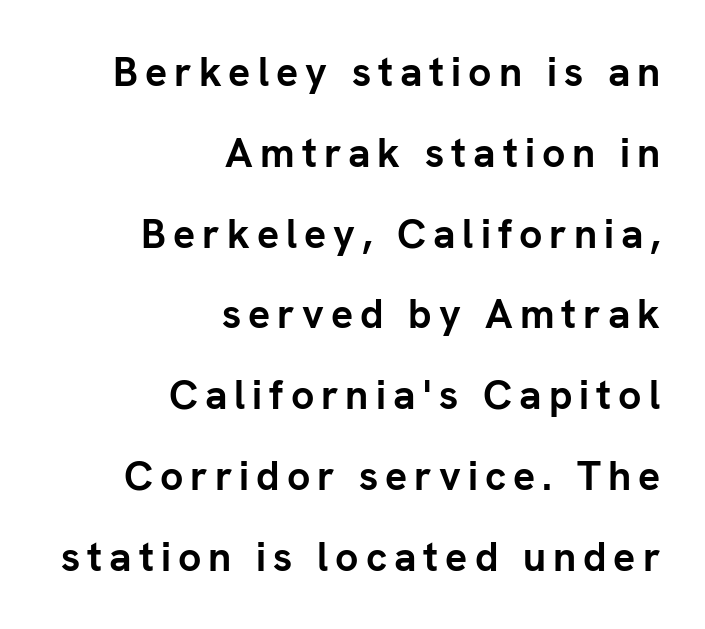
Q: Is the text bold? A: Yes.
Q: Is the text italic (slanted)? A: No, it is upright.
Q: Is the typeface a serif or a sans-serif typeface? A: Sans-serif.
Q: Is the text underlined? A: No.
Q: How is the paragraph aligned? A: Right-aligned.
Q: Is the spacing between lines tight, normal or loose? A: Loose.
Q: Width (condensed, normal, or wide)? A: Normal.
Q: Stroke contrast? A: Low.
Q: x-height? A: Medium.
Q: Monospaced? A: No.
